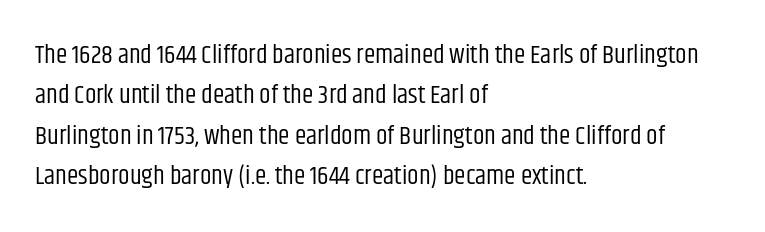
Check the space under the baseline: it is left empty. The type sits square on the baseline with zero lean. Line spacing here is normal. Casual observation: everything's shoved over to the left. Honestly, the letter spacing is just normal — you wouldn't notice it.
